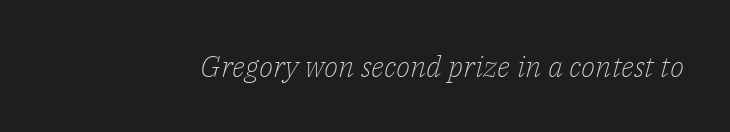
Q: Is the text bold? A: No.
Q: Is the text italic (slanted)? A: Yes, it leans right by about 14 degrees.
Q: Is the typeface a serif or a sans-serif typeface? A: Serif.
Q: Is the text underlined? A: No.
Q: Is the spacing between letters normal or unusually wide? A: Normal.
Q: Width (condensed, normal, or wide)? A: Normal.
Q: Stroke contrast? A: Low.
Q: x-height? A: Medium.
Q: Monospaced? A: No.
